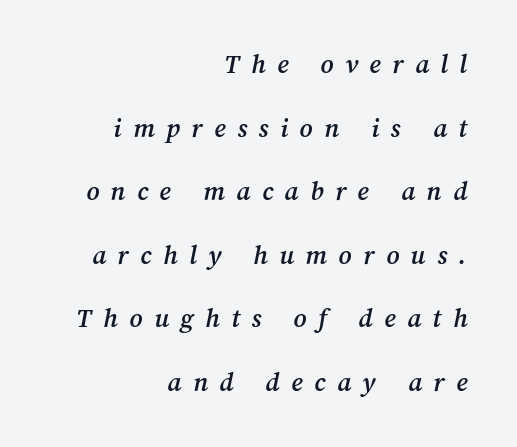
Varying glyph widths throughout — classic text-font behaviour. The compositor pushed each line to the right boundary. Notice the wide empty band between every row — that's loose leading. Descender tails drop into unmarked territory. Each word looks stretched out because of the extra space between its letters.
